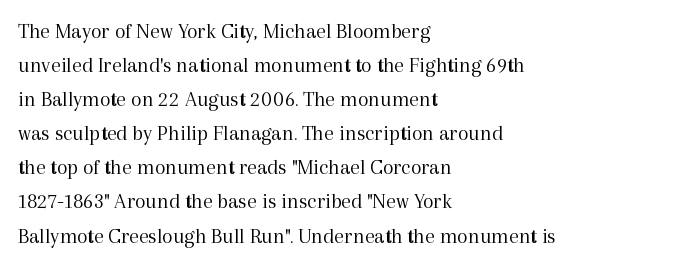
{"italic": "no", "bold": "no", "underline": "no", "align": "left", "line_spacing": "normal", "line_spacing_ratio": 1.55, "letter_spacing": "normal", "letter_spacing_em": 0.0, "glyph_px": 22}
